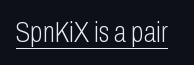
Q: Is the text bold? A: No.
Q: Is the text italic (slanted)? A: No, it is upright.
Q: Is the typeface a serif or a sans-serif typeface? A: Sans-serif.
Q: Is the text underlined? A: Yes.
Q: Is the spacing between letters normal or unusually wide? A: Normal.
Q: Width (condensed, normal, or wide)? A: Condensed.
Q: Stroke contrast? A: Low.
Q: x-height? A: Medium.
Q: Monospaced? A: No.
